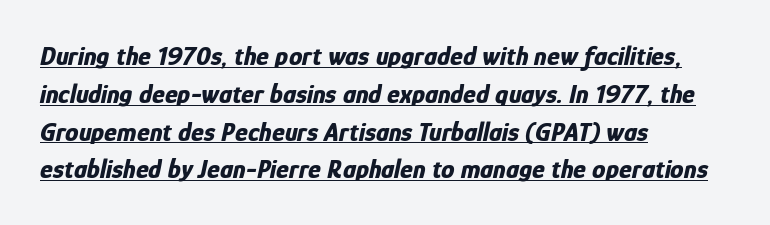
The image shows 27 px bold type, italic (leaning right); set left-aligned, normal line spacing (1.4x), normal letter spacing, underlined.
